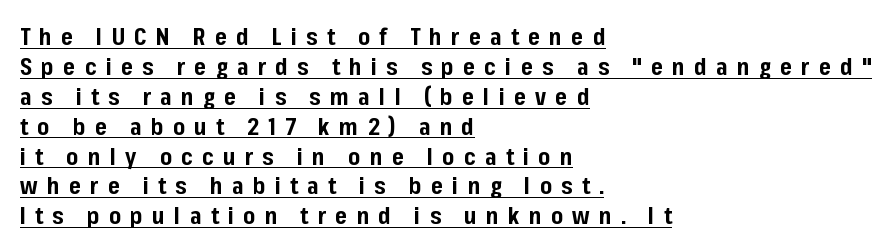
The image shows 23 px bold type, upright; set left-aligned, normal line spacing (1.3x), unusually wide letter spacing (+0.4 em), underlined.
